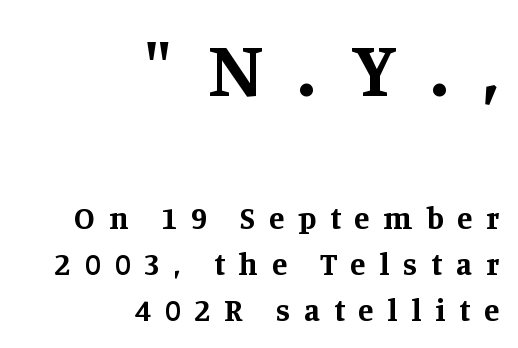
The line texture is sparse and dotted thanks to wide tracking. The foot of each line stays bare and open. Do the letters lean? They stand straight. Set as a true bold cut, around the 700 mark. The earlier block is typeset at a bigger size than the later block.
